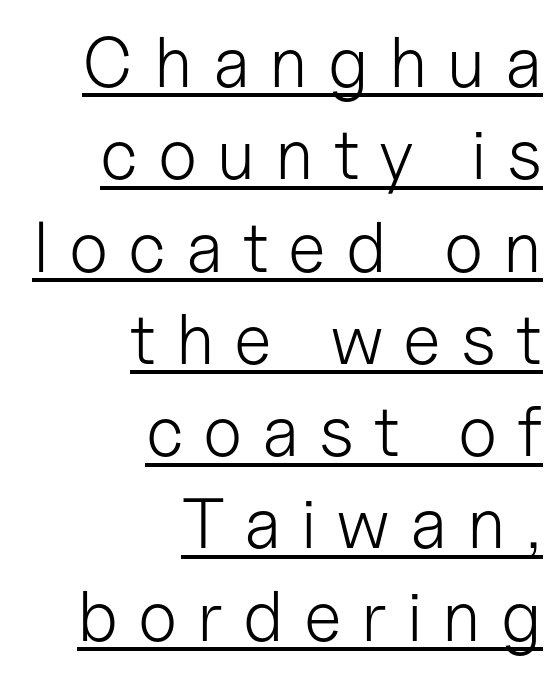
{"serif": "no", "italic": "no", "bold": "no", "weight": "light", "width": "normal", "stroke_contrast": "low", "x_height": "medium", "monospaced": "no", "underline": "yes", "align": "right", "line_spacing": "normal", "line_spacing_ratio": 1.3, "letter_spacing": "wide", "letter_spacing_em": 0.28, "glyph_px": 71}
